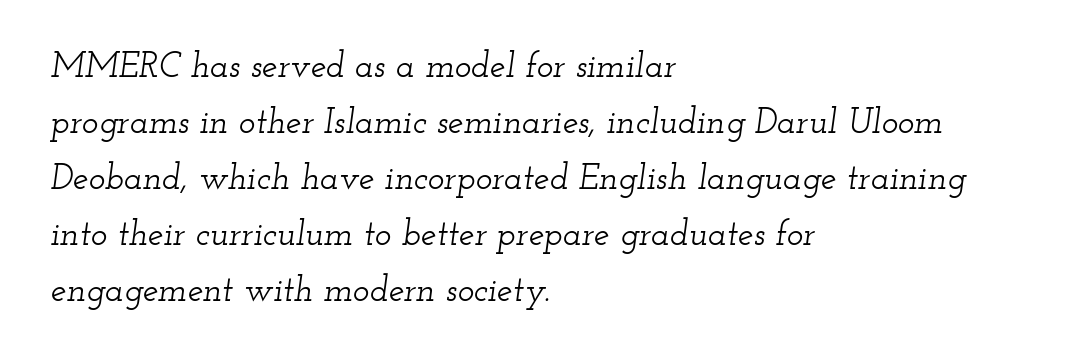
{"serif": "yes", "italic": "yes", "lean": "right", "slant_degrees": 12, "width": "wide", "stroke_contrast": "low", "x_height": "small", "monospaced": "no", "underline": "no", "align": "left", "line_spacing": "normal", "line_spacing_ratio": 1.6, "letter_spacing": "normal", "letter_spacing_em": 0.0, "glyph_px": 35}
